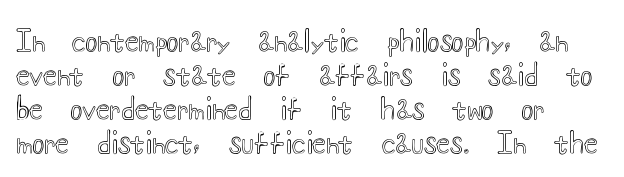
The gaps between neighbouring characters are ordinary and unremarkable. Notice how the stems are strictly vertical — no italics here. The string is rendered with underlining switched off. Think of a printed novel: that variable character pitch is what you see here. This rendering uses left alignment, leaving the right contour irregular.
